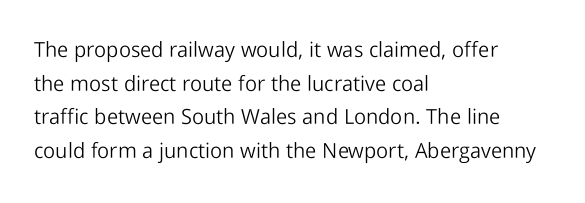
The font's upright variant was chosen for this text. Does the leading feel generous? No, just average. Letters rest on an invisible, unmarked baseline. Heft: none added — not bold. Typeset ragged right — the left edge is the straight one.
